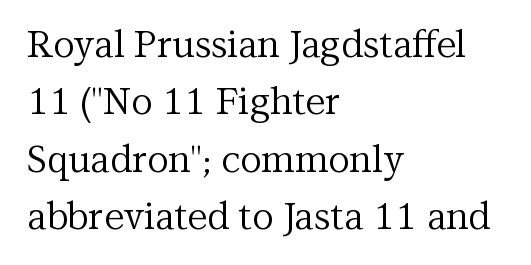
The vertical gap from one line to the next is medium. The passage shown has conventional tracking throughout. The rendering anchors every line to the left-hand side. Each letter keeps its own natural width here, so spacing adapts to shape.
